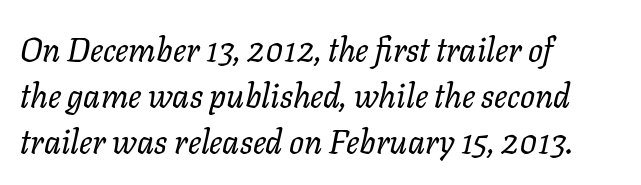
The image shows 33 px regular-weight type, italic (leaning right); set left-aligned, normal line spacing (1.4x), normal letter spacing, not underlined; low stroke contrast and a medium x-height.
